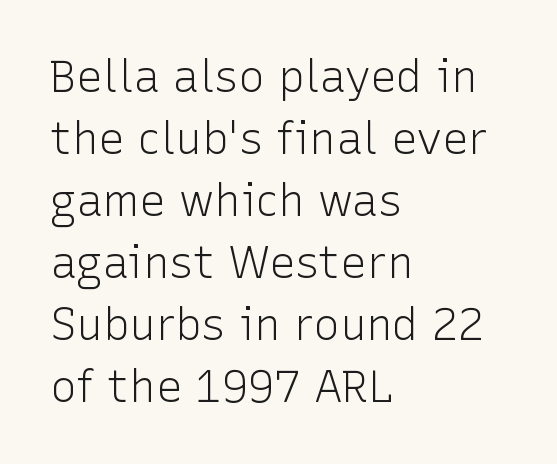
The image shows 44 px light sans-serif type, upright; set left-aligned, normal line spacing (1.41x), normal letter spacing, not underlined; low stroke contrast and a medium x-height.
